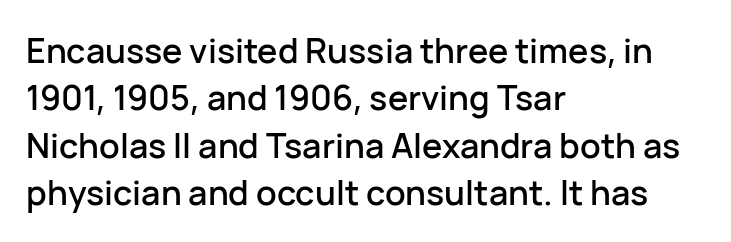
Notice how descenders clear the ascenders below comfortably — that's standard leading. Italic: no, the glyphs are upright roman. The face used here is proportionally spaced, like ordinary book or web type. Look at the tracking — it's just the regular setting, nothing added.
